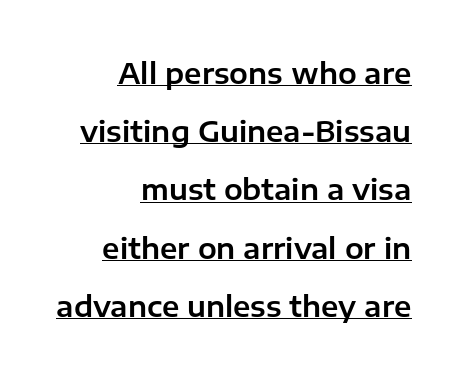
Q: Is the text italic (slanted)? A: No, it is upright.
Q: Is the typeface a serif or a sans-serif typeface? A: Sans-serif.
Q: Is the text underlined? A: Yes.
Q: How is the paragraph aligned? A: Right-aligned.
Q: Is the spacing between letters normal or unusually wide? A: Normal.
Q: Is the spacing between lines tight, normal or loose? A: Loose.
Q: Width (condensed, normal, or wide)? A: Normal.
Q: Stroke contrast? A: Low.
Q: x-height? A: Medium.
Q: Monospaced? A: No.
